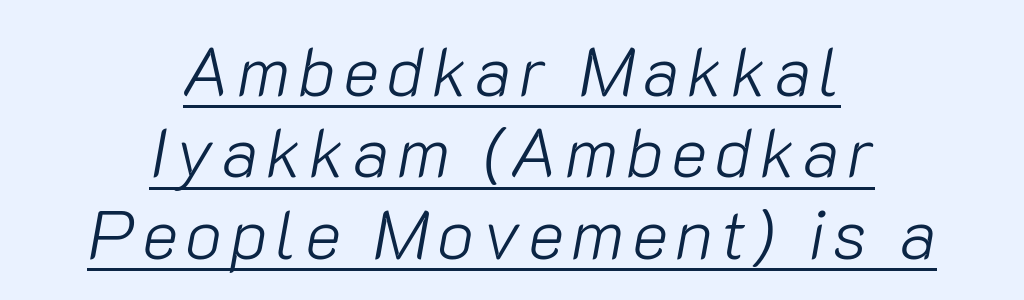
Q: Is the text bold? A: No.
Q: Is the text italic (slanted)? A: Yes, it leans right by about 10 degrees.
Q: Is the text underlined? A: Yes.
Q: How is the paragraph aligned? A: Centered.
Q: Width (condensed, normal, or wide)? A: Normal.
Q: Stroke contrast? A: Low.
Q: x-height? A: Medium.
Q: Monospaced? A: No.
